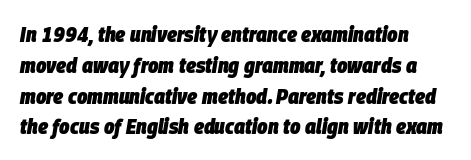
Q: Is the text bold? A: Yes.
Q: Is the text italic (slanted)? A: Yes, it leans right by about 9 degrees.
Q: Is the text underlined? A: No.
Q: Is the spacing between letters normal or unusually wide? A: Normal.
Q: Is the spacing between lines tight, normal or loose? A: Normal.
